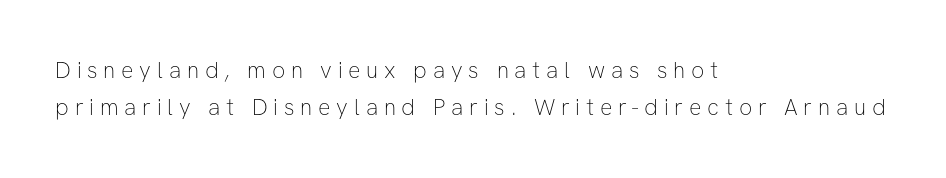
Q: Is the text bold? A: No.
Q: Is the text italic (slanted)? A: No, it is upright.
Q: Is the text underlined? A: No.
Q: How is the paragraph aligned? A: Left-aligned.
Q: Is the spacing between letters normal or unusually wide? A: Unusually wide.
Q: Is the spacing between lines tight, normal or loose? A: Normal.
